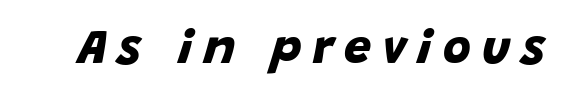
Letters rest on an invisible, unmarked baseline. The line texture is sparse and dotted thanks to wide tracking. Is this a sans? Yes — the strokes have no serifs. Varying glyph widths throughout — classic text-font behaviour.
